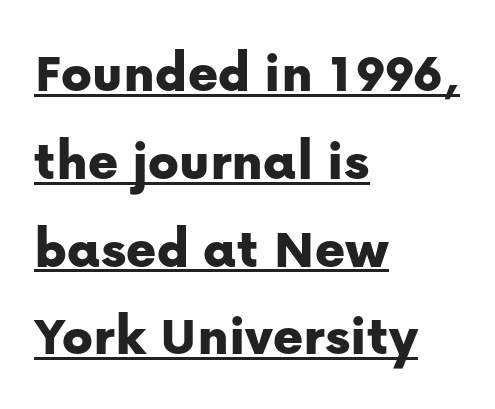
The image shows 57 px sans-serif type, upright; set left-aligned, normal line spacing (1.54x), normal letter spacing, underlined; low stroke contrast and a medium x-height.
